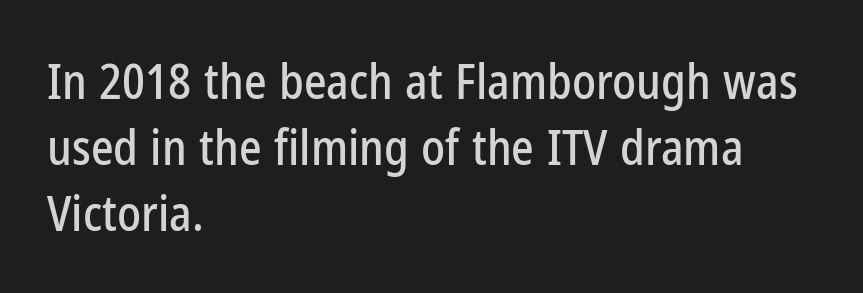
The image shows 48 px condensed sans-serif type, upright; set left-aligned, normal line spacing (1.37x), normal letter spacing, not underlined; low stroke contrast and a medium x-height.
